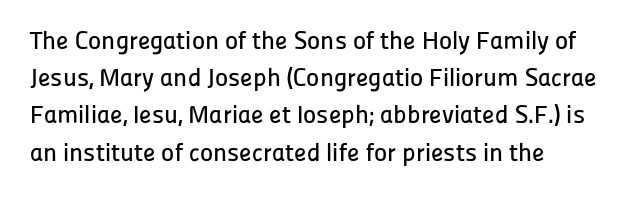
The image shows 25 px text type, upright; set normal line spacing (1.49x), normal letter spacing, not underlined.
